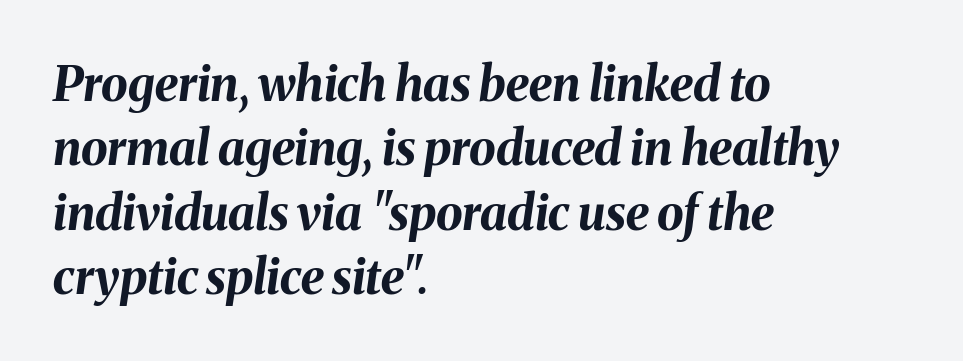
{"italic": "yes", "lean": "right", "slant_degrees": 8, "bold": "yes", "weight": "bold", "width": "normal", "stroke_contrast": "medium", "x_height": "medium", "monospaced": "no", "underline": "no", "align": "left", "line_spacing": "normal", "line_spacing_ratio": 1.34, "letter_spacing": "normal", "letter_spacing_em": 0.0, "glyph_px": 48}
